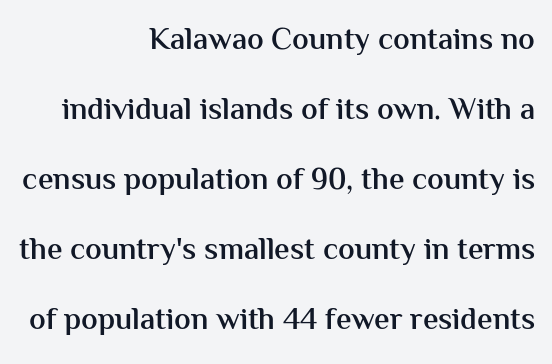
The font family rendered here belongs to the sans-serif group. The paragraph has a hard right edge and a soft left edge. The rendering keeps characters at their native spacing. The face used here is proportionally spaced, like ordinary book or web type. Italic? Not at all — the glyphs are vertical.
